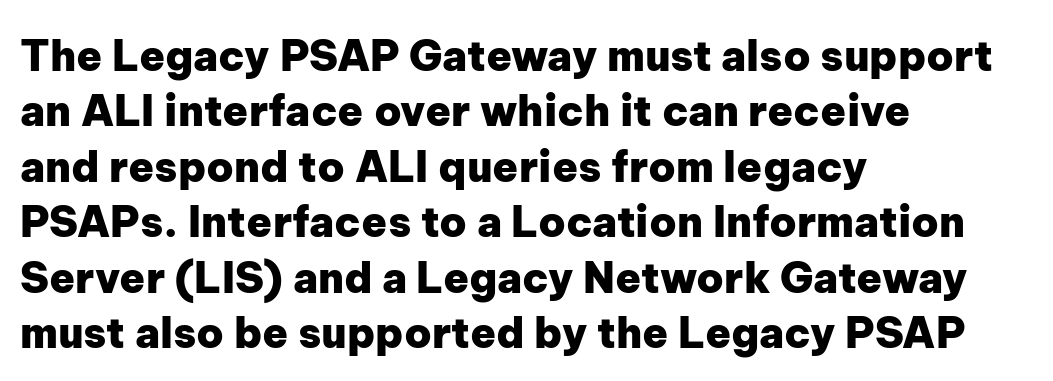
Q: Is the text bold? A: Yes.
Q: Is the text italic (slanted)? A: No, it is upright.
Q: Is the typeface a serif or a sans-serif typeface? A: Sans-serif.
Q: Is the text underlined? A: No.
Q: How is the paragraph aligned? A: Left-aligned.
Q: Is the spacing between letters normal or unusually wide? A: Normal.
Q: Is the spacing between lines tight, normal or loose? A: Normal.
Q: Width (condensed, normal, or wide)? A: Normal.
Q: Stroke contrast? A: Low.
Q: x-height? A: Medium.
Q: Monospaced? A: No.
